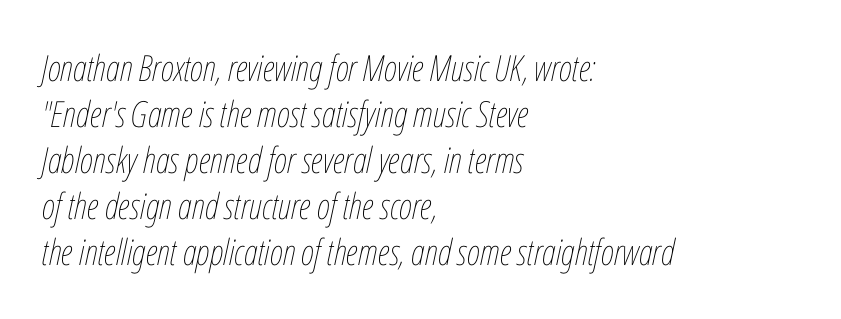
These lines are rendered in a variable-pitch font. Rule under the text: the space is simply empty. Rendered with sloped, italic letterforms. The cut favours lightness, reaching ordinary text weight at its darkest. This block has exactly the height ordinary leading produces. Compared with a centered layout, this one pins lines to the left instead.
